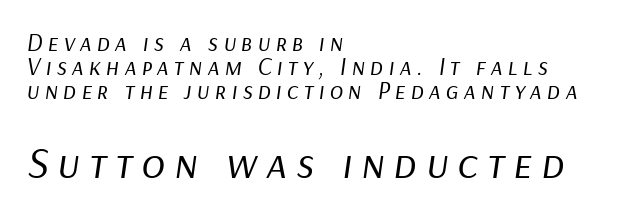
The image shows 44 px regular-weight type, italic (leaning right); set left-aligned, tight line spacing (0.97x), unusually wide letter spacing (+0.2 em), not underlined; the second (bottom) block is 1.76x larger; low stroke contrast and a medium x-height.
